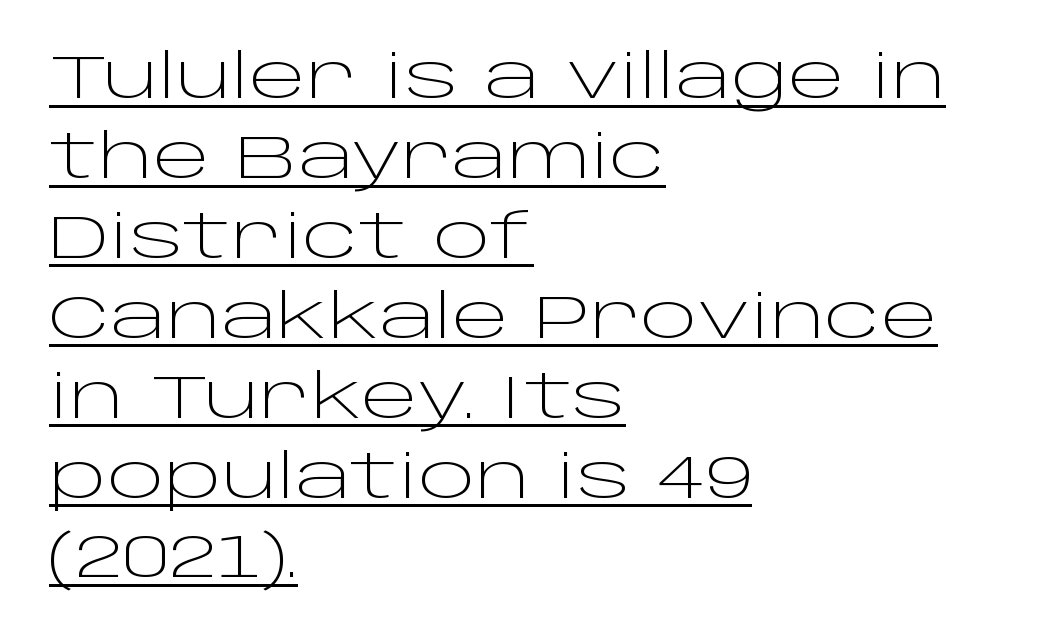
Q: Is the text bold? A: No.
Q: Is the text italic (slanted)? A: No, it is upright.
Q: Is the typeface a serif or a sans-serif typeface? A: Sans-serif.
Q: Is the text underlined? A: Yes.
Q: How is the paragraph aligned? A: Left-aligned.
Q: Is the spacing between letters normal or unusually wide? A: Normal.
Q: Is the spacing between lines tight, normal or loose? A: Normal.
Q: Width (condensed, normal, or wide)? A: Wide.
Q: Stroke contrast? A: Low.
Q: x-height? A: Large.
Q: Monospaced? A: No.
